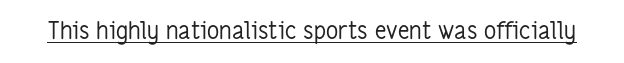
The image shows 24 px text type, upright; set normal letter spacing, underlined.
